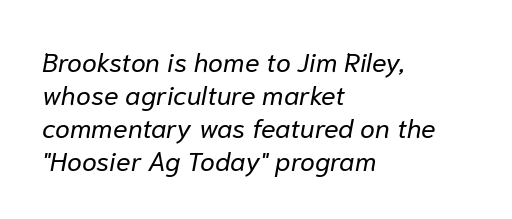
Q: Is the text bold? A: No.
Q: Is the text italic (slanted)? A: Yes, it leans right by about 10 degrees.
Q: Is the text underlined? A: No.
Q: How is the paragraph aligned? A: Left-aligned.
Q: Is the spacing between letters normal or unusually wide? A: Normal.
